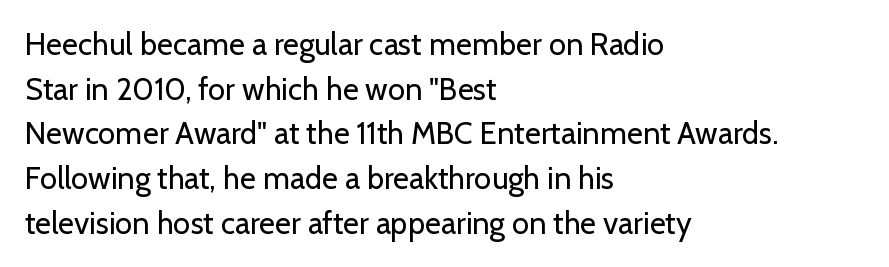
The image shows 31 px regular-weight sans-serif type, upright; set left-aligned, normal line spacing (1.44x), normal letter spacing, not underlined; low stroke contrast and a medium x-height.
